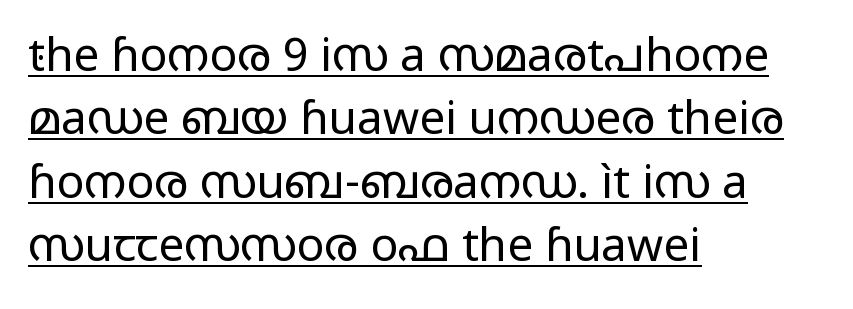
In CSS terms this would be text-align: left. Is the stroke heavy? The answer is a plain regular-or-lighter. Caption: lettering with a line underneath. Every stem runs plumb, perpendicular to the baseline. Quick note: interline space is typical. The line texture is even and compact thanks to regular tracking.
